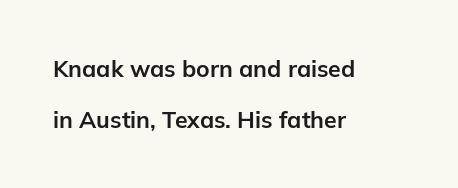
{"italic": "no", "bold": "yes", "underline": "no", "align": "left", "line_spacing": "loose", "line_spacing_ratio": 2.22, "letter_spacing": "normal", "letter_spacing_em": 0.0, "glyph_px": 23}
